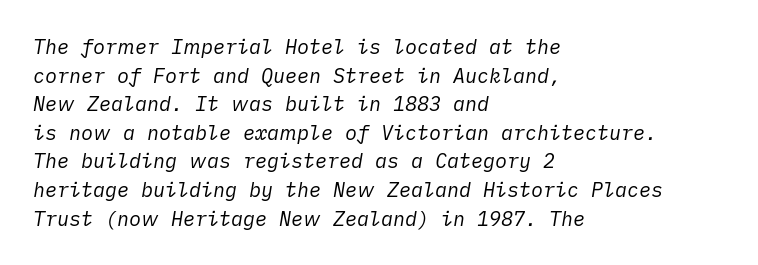
Line starts are locked; line ends wander. Check under the words: just untouched page. Reading down the column, the eye jumps a familiar distance to each next line. The weight tops out at a normal text grade. The specimen reads as italic at a glance. The letterforms sit shoulder to shoulder at normal distance.
